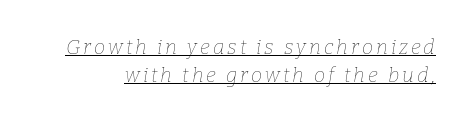
The image shows 20 px text type, italic (leaning right); set normal line spacing (1.38x), underlined.
